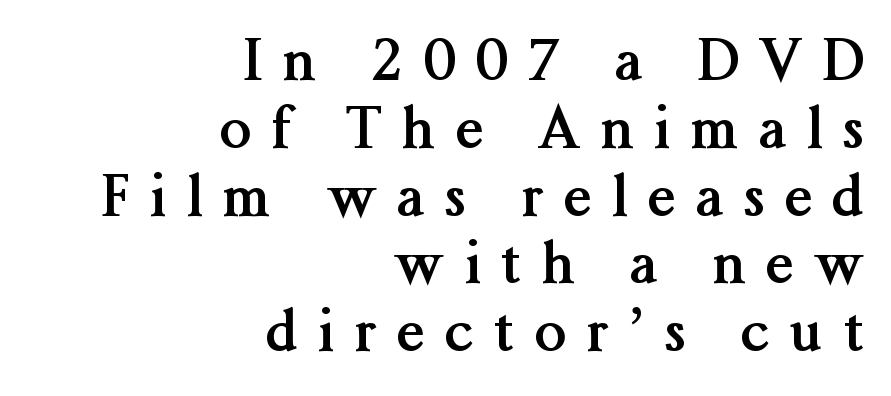
Is this a fixed-width face? No — the glyphs have proportional, varying widths. The tracking jumps out immediately: characters are airy and widely separated. Serif or sans? Serif — the stroke terminals have little feet. A bare baseline throughout the passage.
